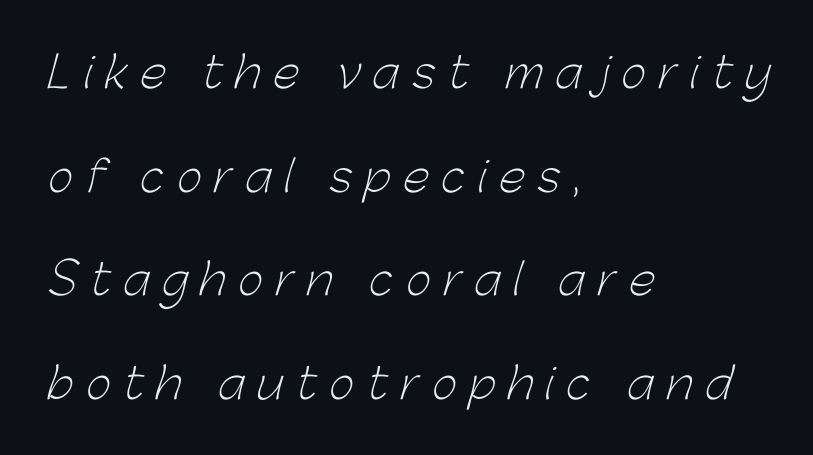
The image shows 43 px light sans-serif type; set left-aligned, loose line spacing (2.41x), unusually wide letter spacing (+0.29 em), not underlined; low stroke contrast and a medium x-height.
